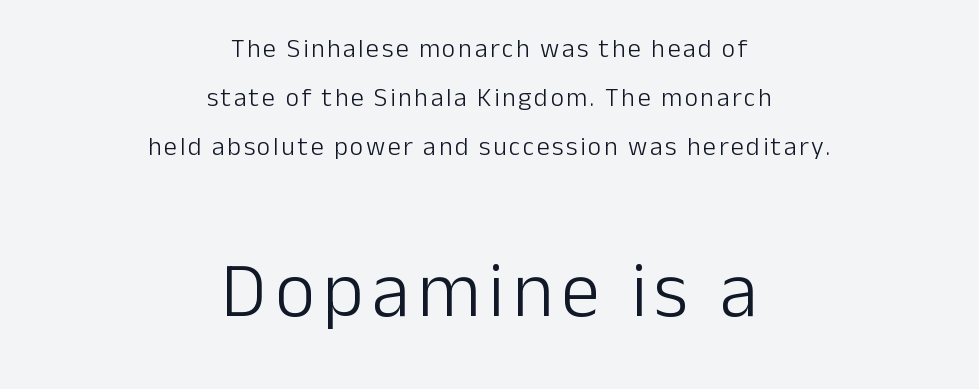
Q: Is the text bold? A: No.
Q: Is the text italic (slanted)? A: No, it is upright.
Q: Is the typeface a serif or a sans-serif typeface? A: Sans-serif.
Q: Is the text underlined? A: No.
Q: How is the paragraph aligned? A: Centered.
Q: Which block of text is set in a larger size, the first (top) or the second (bottom)? A: The second (bottom) one.
Q: Width (condensed, normal, or wide)? A: Normal.
Q: Stroke contrast? A: Low.
Q: x-height? A: Medium.
Q: Monospaced? A: No.
